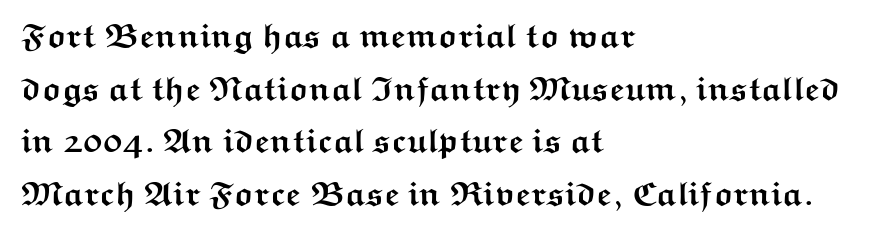
{"serif": "no", "italic": "no", "bold": "yes", "weight": "semibold", "width": "wide", "stroke_contrast": "medium", "x_height": "medium", "monospaced": "no", "underline": "no", "align": "left", "line_spacing": "normal", "line_spacing_ratio": 1.55, "letter_spacing": "normal", "letter_spacing_em": 0.0, "glyph_px": 34}
